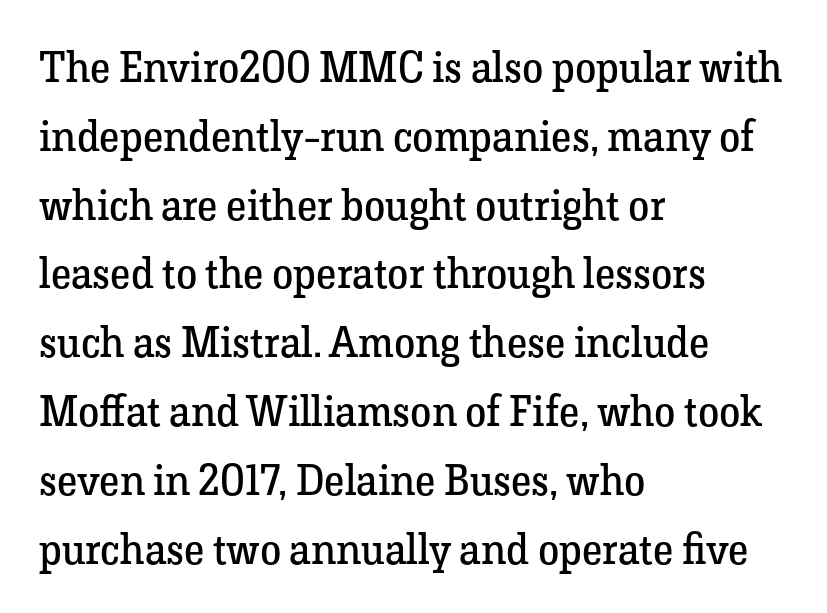
{"serif": "yes", "italic": "no", "bold": "no", "weight": "regular", "width": "normal", "stroke_contrast": "low", "x_height": "medium", "monospaced": "no", "underline": "no", "align": "left", "line_spacing": "normal", "line_spacing_ratio": 1.6, "letter_spacing": "normal", "letter_spacing_em": 0.0, "glyph_px": 43}
